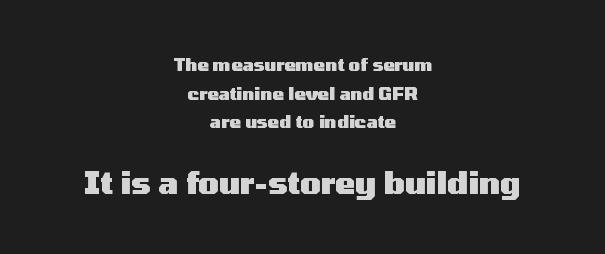
Rows of type keep a routine distance in the vertical direction. Honestly, there is no underline to notice here at all. Students, this is bold: see how much ink each stroke carries. Tall strokes in this sample are plumb rather than angled.
